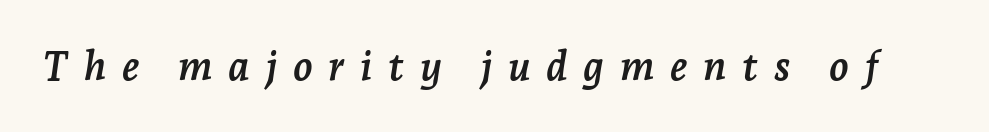
{"serif": "yes", "italic": "yes", "lean": "right", "slant_degrees": 7, "bold": "yes", "weight": "semibold", "width": "normal", "stroke_contrast": "low", "x_height": "medium", "monospaced": "no", "underline": "no", "letter_spacing": "wide", "letter_spacing_em": 0.39, "glyph_px": 40}
